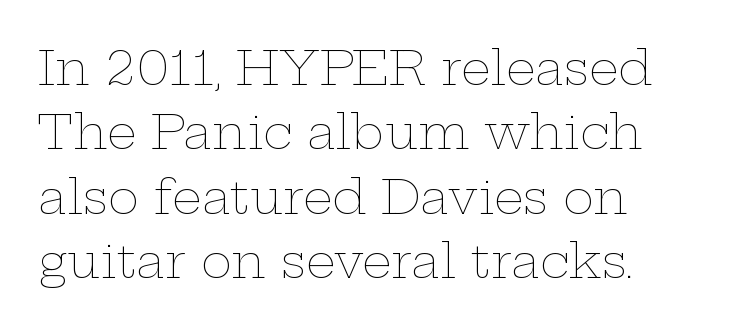
The text block is weighted toward the left margin, trailing off unevenly rightward. Do the characters align in a grid? No, the font is proportional. Posture: vertical. Counters stay open thanks to moderate or lighter strokes. Bare-footed words on every line.
